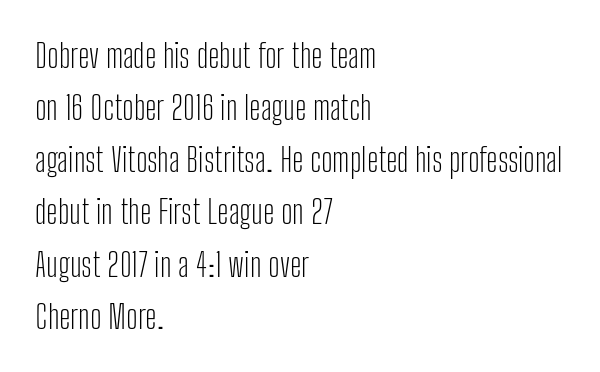
Q: Is the text bold? A: No.
Q: Is the text italic (slanted)? A: No, it is upright.
Q: Is the typeface a serif or a sans-serif typeface? A: Sans-serif.
Q: Is the text underlined? A: No.
Q: How is the paragraph aligned? A: Left-aligned.
Q: Is the spacing between letters normal or unusually wide? A: Normal.
Q: Is the spacing between lines tight, normal or loose? A: Normal.
Q: Width (condensed, normal, or wide)? A: Condensed.
Q: Stroke contrast? A: Low.
Q: x-height? A: Medium.
Q: Monospaced? A: No.
